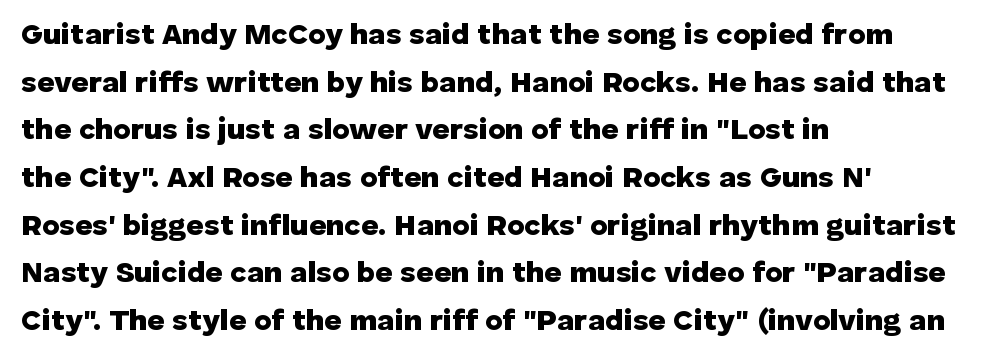
Standard letterfit; no display-style spreading of the glyphs. Every character sits straight up, as roman type does. Students, this is bold: see how much ink each stroke carries. The compositor pushed each line to the left boundary. These lines are rendered in a variable-pitch font. Decoration check: the copy has no underline.
